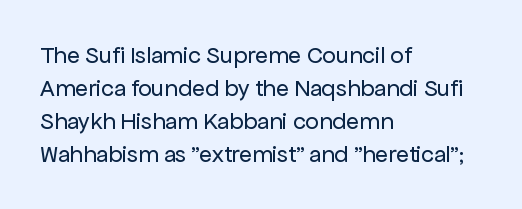
These lines stack with their left ends in a neat column. Letters rest on an invisible, unmarked baseline. The lines sit at an ordinary, default distance from one another. The type sits square on the baseline with zero lean. No letter is thick-stroked: the sample isn't bold. Default kerning and tracking; the words read as compact shapes.
